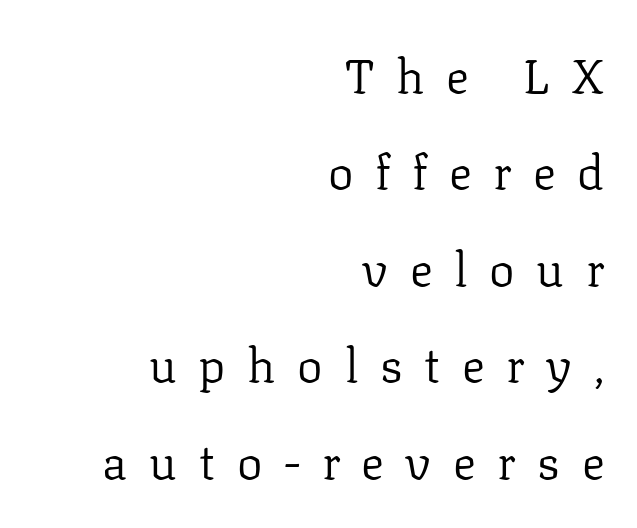
The image shows 48 px regular-weight serif type, upright; set right-aligned, loose line spacing (2.01x), unusually wide letter spacing (+0.45 em), not underlined; low stroke contrast and a medium x-height.
